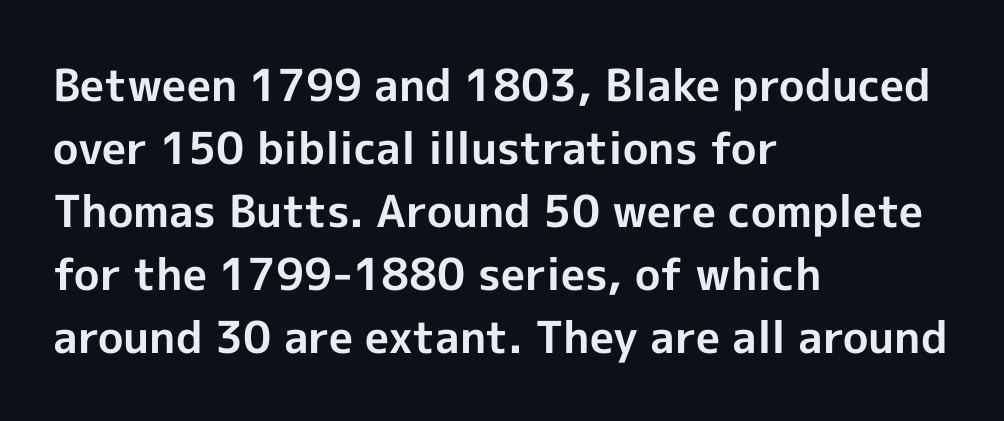
The image shows 44 px bold sans-serif type, upright; set left-aligned, normal line spacing (1.43x), normal letter spacing, not underlined; a medium x-height.
